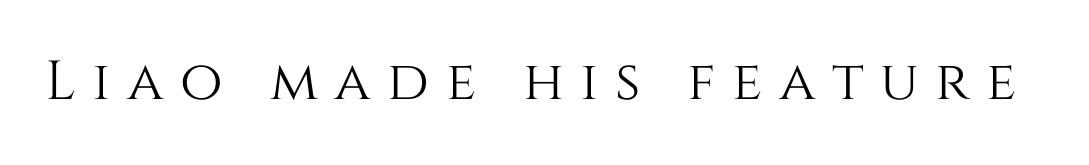
{"italic": "no", "width": "normal", "stroke_contrast": "medium", "x_height": "large", "monospaced": "no", "underline": "no", "letter_spacing": "wide", "letter_spacing_em": 0.3, "glyph_px": 55}
